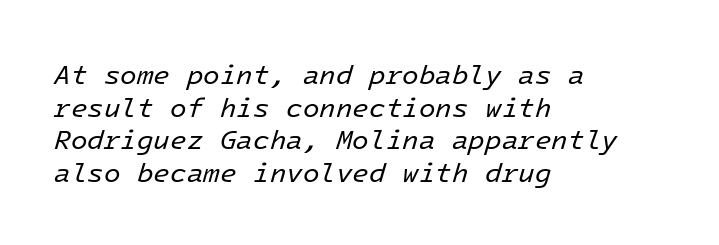
Q: Is the text bold? A: No.
Q: Is the text italic (slanted)? A: Yes, it leans right by about 16 degrees.
Q: Is the text underlined? A: No.
Q: How is the paragraph aligned? A: Left-aligned.
Q: Is the spacing between letters normal or unusually wide? A: Normal.
